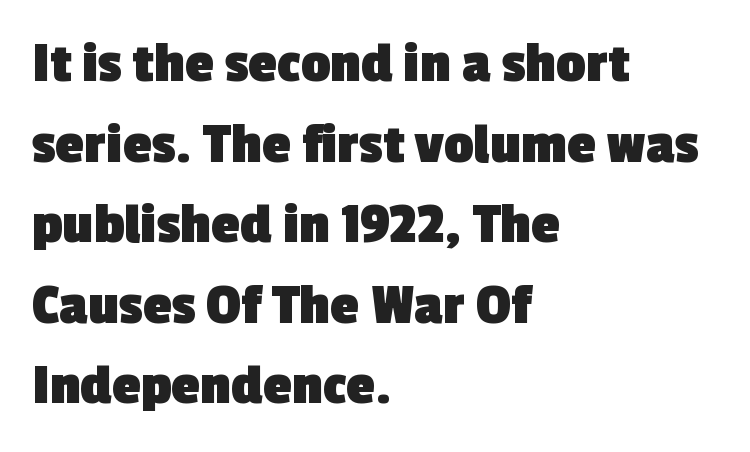
Words appear dense and cohesive because spacing is normal. The space beneath each line is pristine and unruled. The paragraph shown leans on its left margin. Typesetter's note: full bold, strokes at maximum text heaviness. The passage shown is typeset with a sans-serif family.
